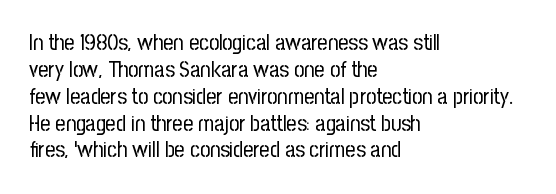
Honestly, the letter spacing is just normal — you wouldn't notice it. A student would call this left alignment; a typographer would say flush left, rag right. The font sits on the lighter half of the weight spectrum, regular included. Just letters on the line, the space beneath them empty.
